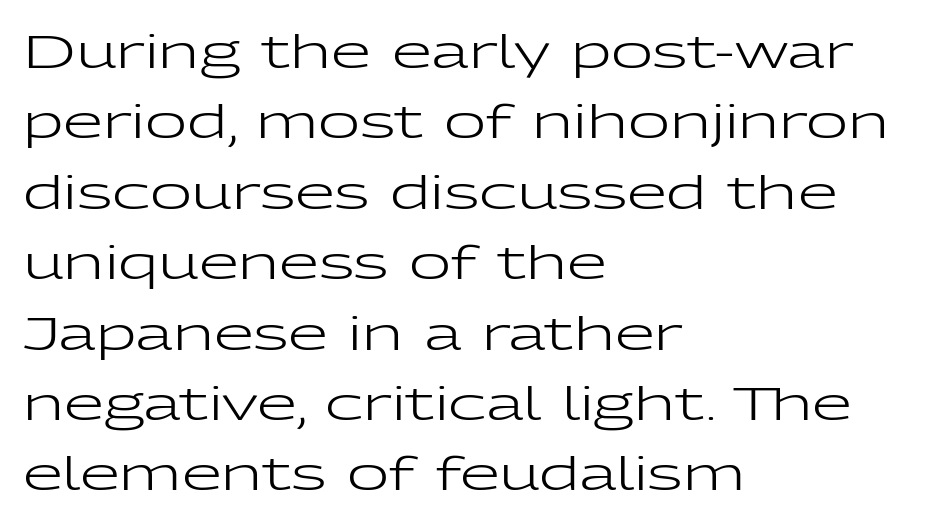
Nothing heavy about these letters — not bold at all. Is this a fixed-width face? No — the glyphs have proportional, varying widths. Default kerning and tracking; the words read as compact shapes. Glance below the letters and you will spot only blank space. Layout note: lines flush left.
